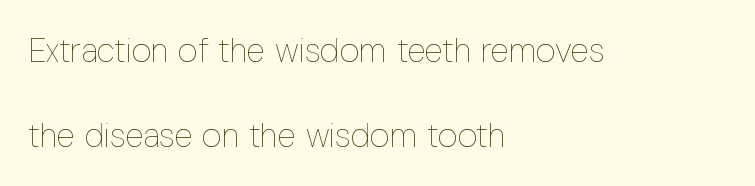
No extra tracking has been applied to these lines. The foot of each line stays bare and open. The passage shown is typed in a proportional face where columns would drift. Loosely led — the rows are spread out. The rendering anchors every line to the left-hand side. The typeface has the unassuming heft of standard copy or less.
